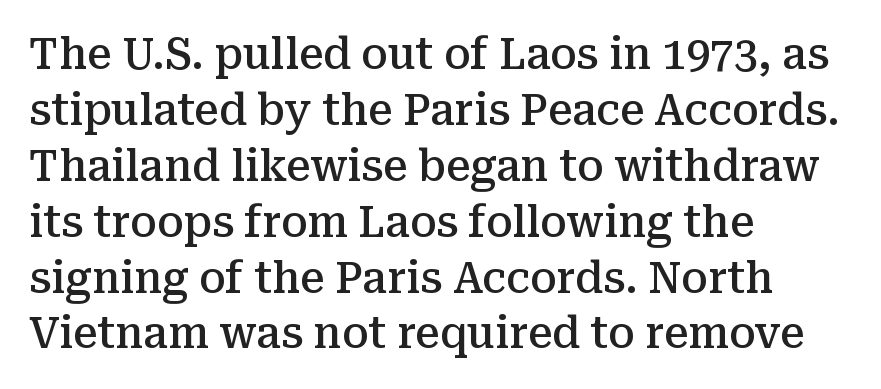
The image shows 43 px semibold serif type, upright; set left-aligned, normal line spacing (1.3x), normal letter spacing, not underlined; medium stroke contrast and a medium x-height.
